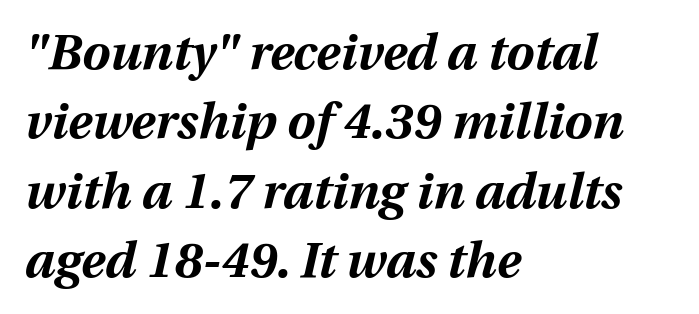
Q: Is the text bold? A: Yes.
Q: Is the text italic (slanted)? A: Yes, it leans right by about 12 degrees.
Q: Is the text underlined? A: No.
Q: How is the paragraph aligned? A: Left-aligned.
Q: Is the spacing between letters normal or unusually wide? A: Normal.
Q: Is the spacing between lines tight, normal or loose? A: Normal.
Q: Width (condensed, normal, or wide)? A: Normal.
Q: Stroke contrast? A: Medium.
Q: x-height? A: Medium.
Q: Monospaced? A: No.
